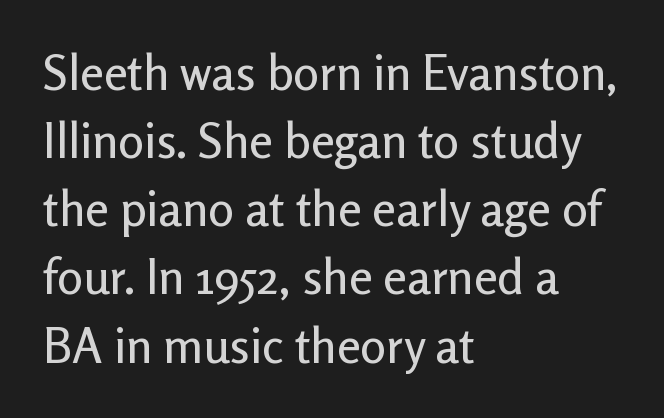
{"serif": "no", "italic": "no", "width": "normal", "stroke_contrast": "low", "x_height": "medium", "monospaced": "no", "underline": "no", "align": "left", "line_spacing": "normal", "line_spacing_ratio": 1.42, "letter_spacing": "normal", "letter_spacing_em": 0.0, "glyph_px": 48}
